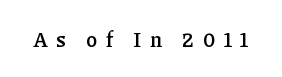
The image shows 21 px text type, upright; set unusually wide letter spacing (+0.4 em), not underlined.
